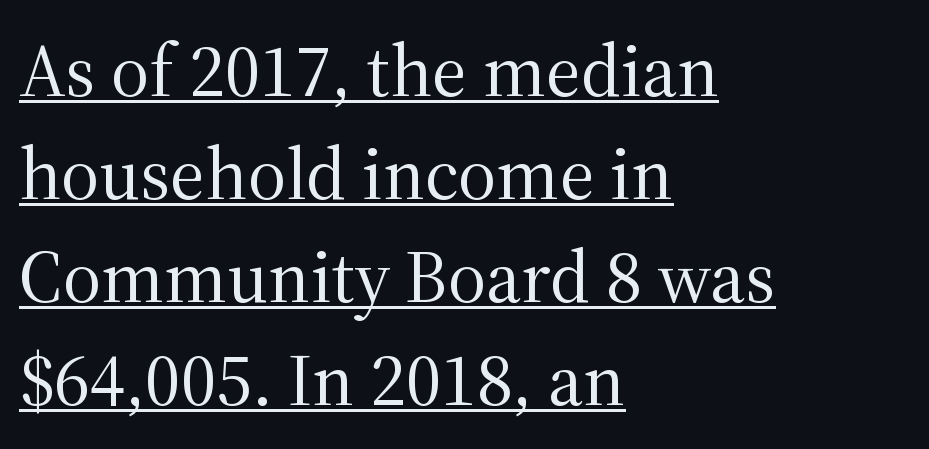
{"serif": "yes", "italic": "no", "bold": "no", "weight": "regular", "width": "normal", "stroke_contrast": "medium", "x_height": "medium", "monospaced": "no", "underline": "yes", "align": "left", "line_spacing": "normal", "line_spacing_ratio": 1.39, "letter_spacing": "normal", "letter_spacing_em": 0.0, "glyph_px": 74}
